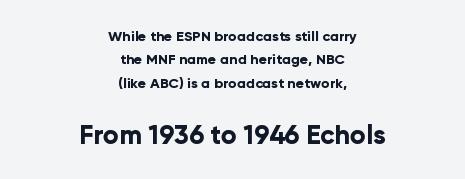
{"italic": "no", "bold": "yes", "underline": "no", "align": "center", "line_spacing": "normal", "line_spacing_ratio": 1.67, "letter_spacing": "normal", "letter_spacing_em": 0.0, "larger_block": "second", "size_ratio": 1.86, "glyph_px": 26}
